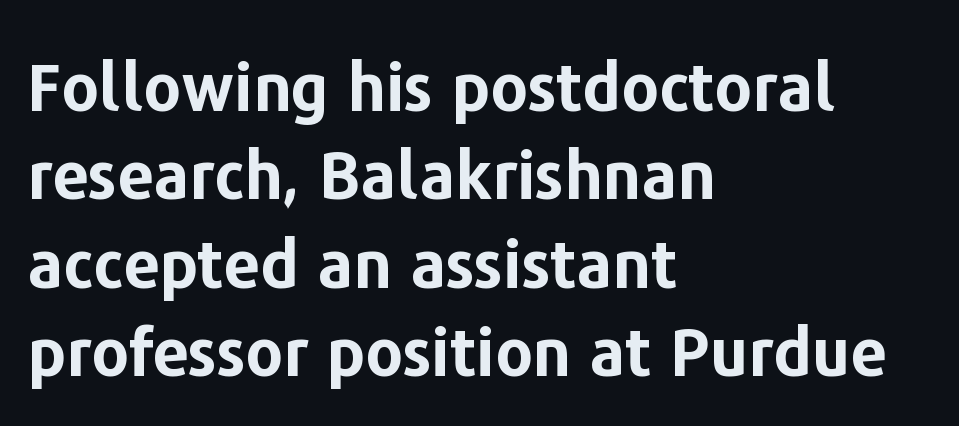
{"serif": "no", "italic": "no", "bold": "yes", "weight": "bold", "width": "normal", "stroke_contrast": "low", "x_height": "medium", "monospaced": "no", "underline": "no", "align": "left", "line_spacing": "normal", "line_spacing_ratio": 1.36, "letter_spacing": "normal", "letter_spacing_em": 0.0, "glyph_px": 65}
